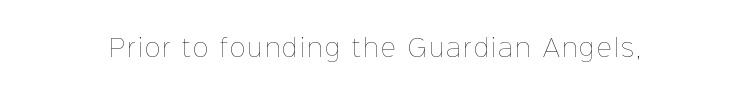
The image shows 23 px text type, upright; set not underlined.
